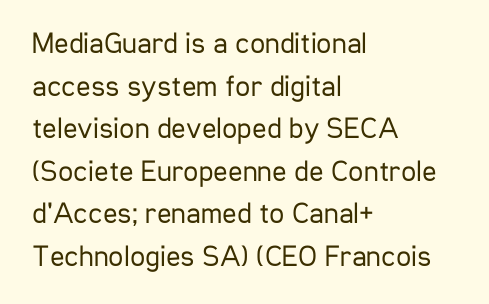
Q: Is the text bold? A: No.
Q: Is the text italic (slanted)? A: No, it is upright.
Q: Is the typeface a serif or a sans-serif typeface? A: Sans-serif.
Q: Is the text underlined? A: No.
Q: How is the paragraph aligned? A: Left-aligned.
Q: Is the spacing between letters normal or unusually wide? A: Normal.
Q: Is the spacing between lines tight, normal or loose? A: Normal.
Q: Width (condensed, normal, or wide)? A: Condensed.
Q: Stroke contrast? A: Low.
Q: x-height? A: Medium.
Q: Monospaced? A: No.
